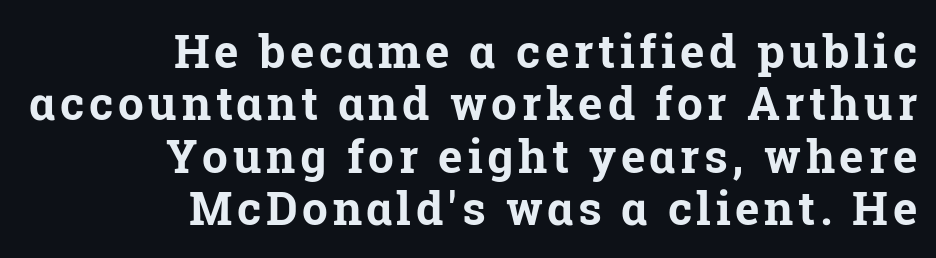
{"serif": "yes", "italic": "no", "bold": "yes", "weight": "bold", "width": "normal", "stroke_contrast": "low", "x_height": "medium", "monospaced": "no", "underline": "no", "align": "right", "line_spacing": "tight", "line_spacing_ratio": 1.14, "glyph_px": 46}
